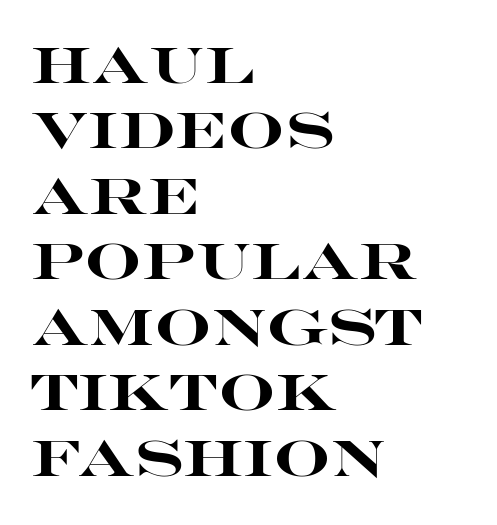
Short and long lines alike share a common starting point at left. Spacing verdict: proportional, widths tailored to each character. Line spacing here is normal. Words float on clear page, feet unadorned. Upright lettering throughout.
